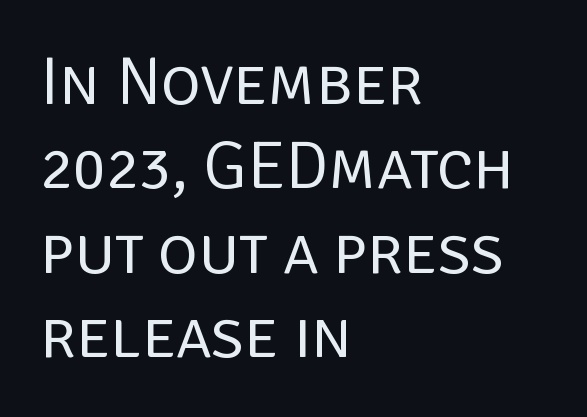
The image shows 68 px regular-weight sans-serif type, upright; set left-aligned, line spacing 1.24x, normal letter spacing, not underlined; low stroke contrast and a large x-height.
